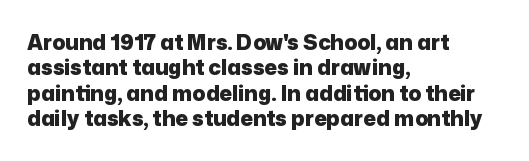
Q: Is the text bold? A: Yes.
Q: Is the text italic (slanted)? A: No, it is upright.
Q: Is the text underlined? A: No.
Q: How is the paragraph aligned? A: Left-aligned.
Q: Is the spacing between letters normal or unusually wide? A: Normal.
